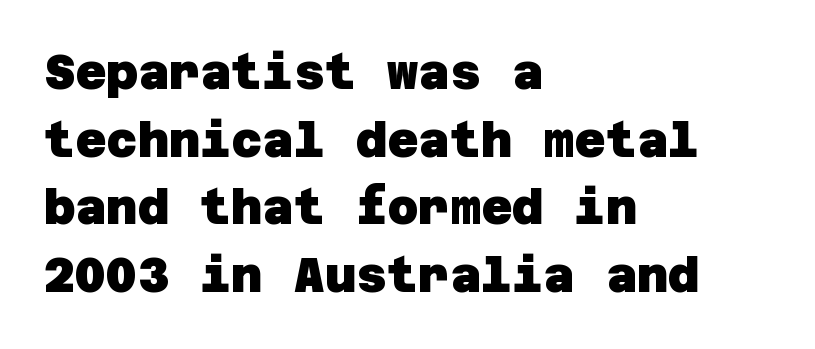
I'd call this a sans setting — the letters go barefoot. The rendering uses a bold face; every stroke is thick and dark. Nobody touched the tracking dial on this one. Does the leading feel generous? No, just average. A bare baseline throughout the passage.
